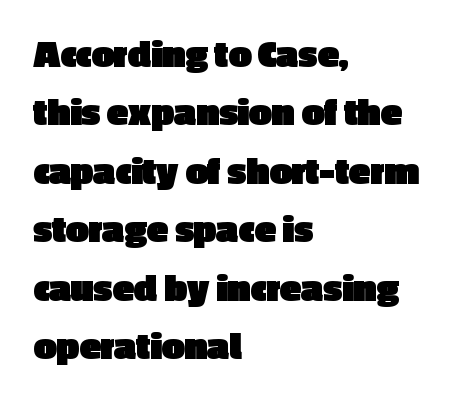
Typographic density is high because the face is bold. The rows are spaced the way most documents space them. Is this a fixed-width face? No — the glyphs have proportional, varying widths. Underlining? Definitely not there.
